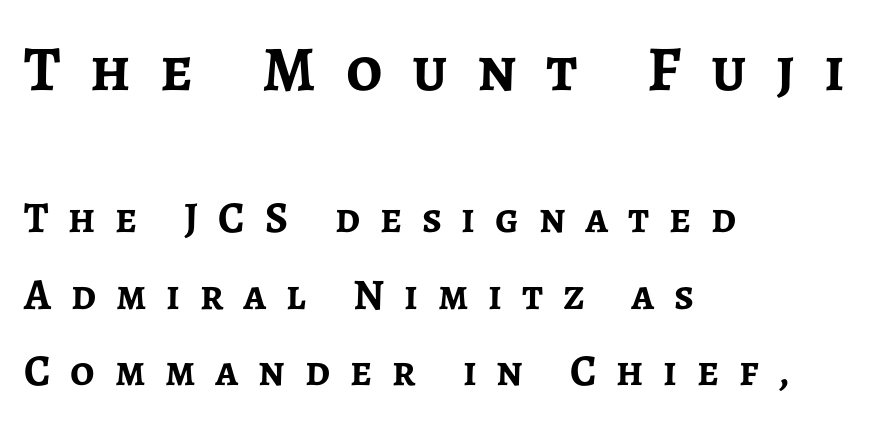
{"serif": "no", "italic": "no", "bold": "yes", "weight": "semibold", "width": "normal", "stroke_contrast": "low", "x_height": "medium", "monospaced": "no", "underline": "no", "align": "left", "line_spacing_ratio": 1.77, "letter_spacing": "wide", "letter_spacing_em": 0.46, "larger_block": "first", "size_ratio": 1.49, "glyph_px": 64}
